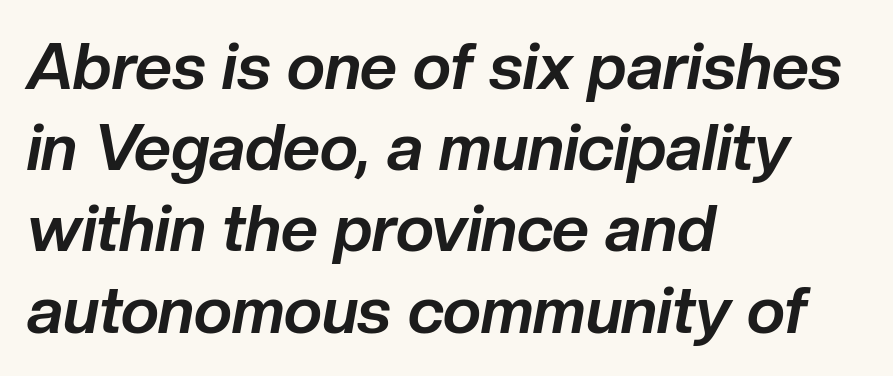
{"italic": "yes", "lean": "right", "slant_degrees": 10, "bold": "yes", "weight": "bold", "width": "normal", "stroke_contrast": "low", "x_height": "medium", "monospaced": "no", "underline": "no", "align": "left", "line_spacing": "normal", "line_spacing_ratio": 1.25, "letter_spacing": "normal", "letter_spacing_em": 0.0, "glyph_px": 65}
